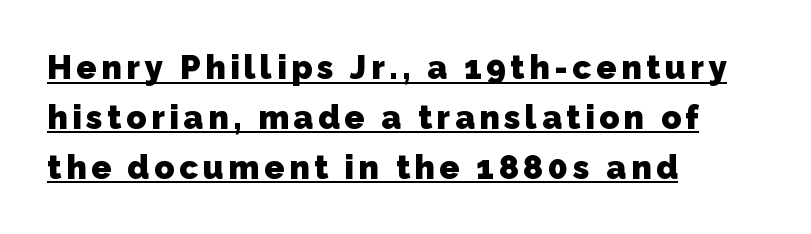
{"serif": "no", "bold": "yes", "weight": "heavy", "width": "normal", "stroke_contrast": "low", "x_height": "medium", "monospaced": "no", "underline": "yes", "align": "left", "line_spacing": "normal", "line_spacing_ratio": 1.51, "glyph_px": 33}
